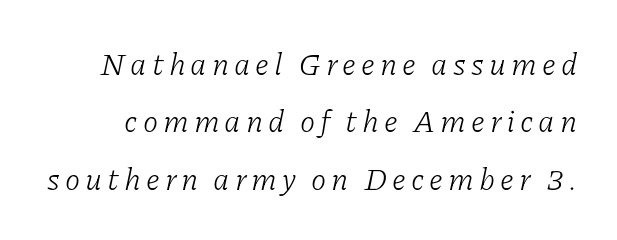
{"serif": "yes", "italic": "yes", "lean": "right", "slant_degrees": 11, "bold": "no", "weight": "light", "width": "normal", "stroke_contrast": "low", "x_height": "medium", "monospaced": "no", "underline": "no", "line_spacing_ratio": 1.85, "glyph_px": 31}
